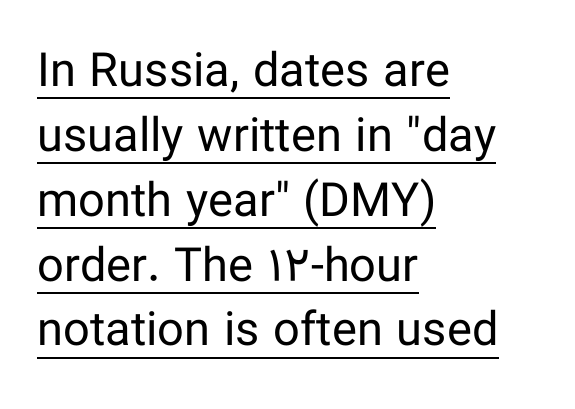
The image shows 47 px regular-weight sans-serif type, upright; set left-aligned, normal line spacing (1.38x), normal letter spacing, underlined; low stroke contrast and a medium x-height.
